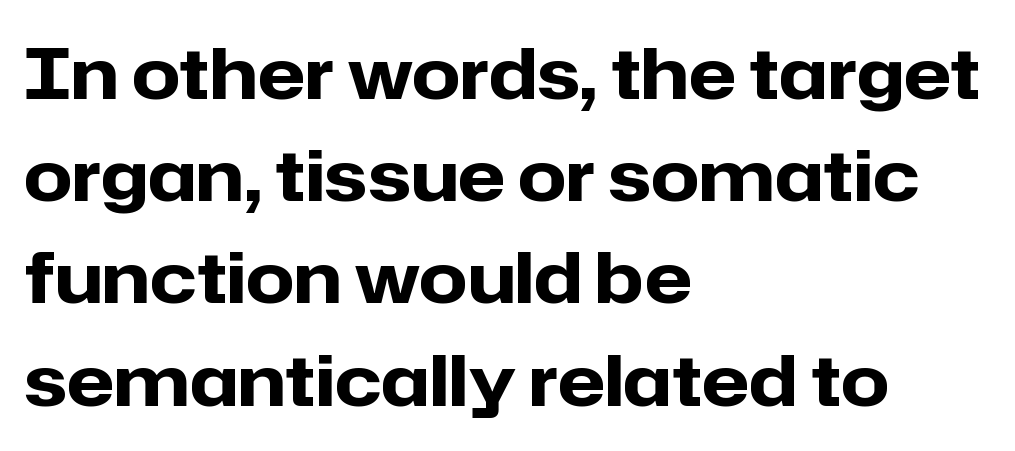
Q: Is the text bold? A: Yes.
Q: Is the text italic (slanted)? A: No, it is upright.
Q: Is the typeface a serif or a sans-serif typeface? A: Sans-serif.
Q: Is the text underlined? A: No.
Q: How is the paragraph aligned? A: Left-aligned.
Q: Is the spacing between letters normal or unusually wide? A: Normal.
Q: Is the spacing between lines tight, normal or loose? A: Normal.
Q: Width (condensed, normal, or wide)? A: Normal.
Q: Stroke contrast? A: Low.
Q: x-height? A: Medium.
Q: Monospaced? A: No.
